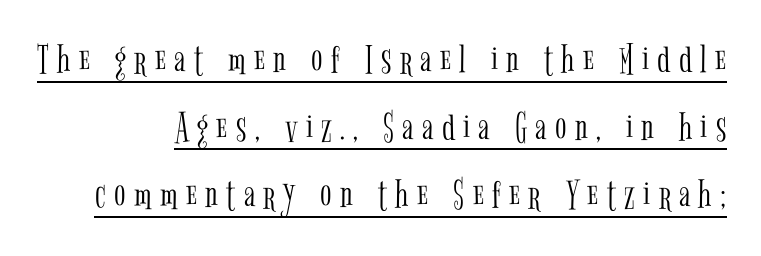
{"serif": "yes", "italic": "no", "bold": "no", "weight": "light", "width": "condensed", "stroke_contrast": "low", "x_height": "medium", "monospaced": "no", "underline": "yes", "align": "right", "line_spacing": "normal", "line_spacing_ratio": 1.61, "letter_spacing": "wide", "letter_spacing_em": 0.2, "glyph_px": 42}
